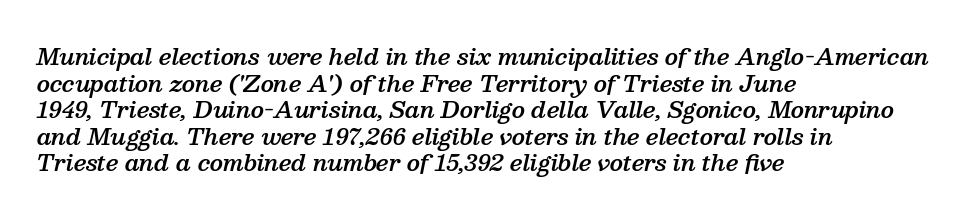
Q: Is the text bold? A: Semi-bold.
Q: Is the text italic (slanted)? A: Yes, it leans right by about 13 degrees.
Q: Is the text underlined? A: No.
Q: How is the paragraph aligned? A: Left-aligned.
Q: Is the spacing between letters normal or unusually wide? A: Normal.
